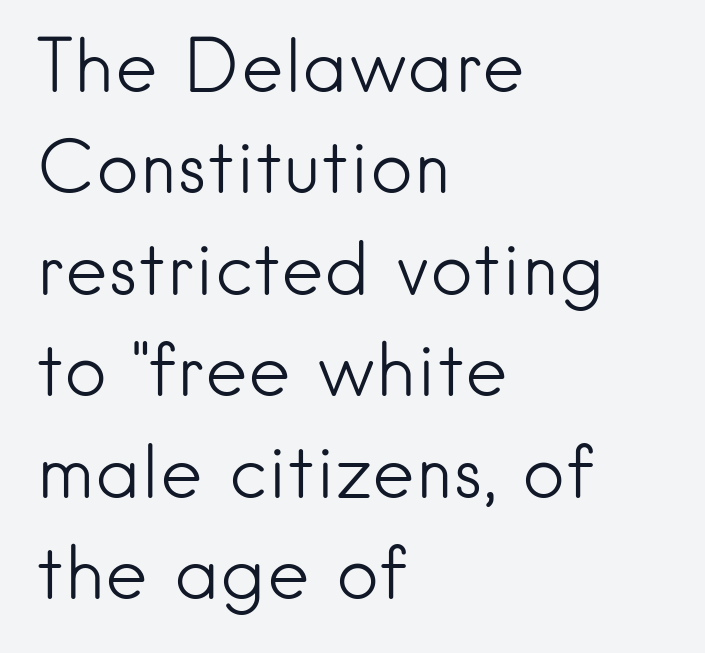
The image shows 73 px light sans-serif type, upright; set left-aligned, normal line spacing (1.39x), normal letter spacing, not underlined; low stroke contrast and a small x-height.
